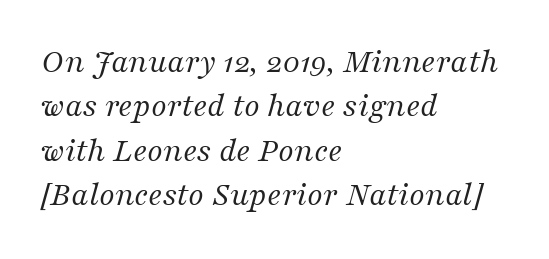
{"serif": "yes", "italic": "yes", "lean": "right", "slant_degrees": 16, "bold": "no", "weight": "regular", "width": "normal", "stroke_contrast": "medium", "x_height": "medium", "monospaced": "no", "underline": "no", "align": "left", "line_spacing": "normal", "line_spacing_ratio": 1.27, "letter_spacing": "normal", "letter_spacing_em": 0.0, "glyph_px": 35}
